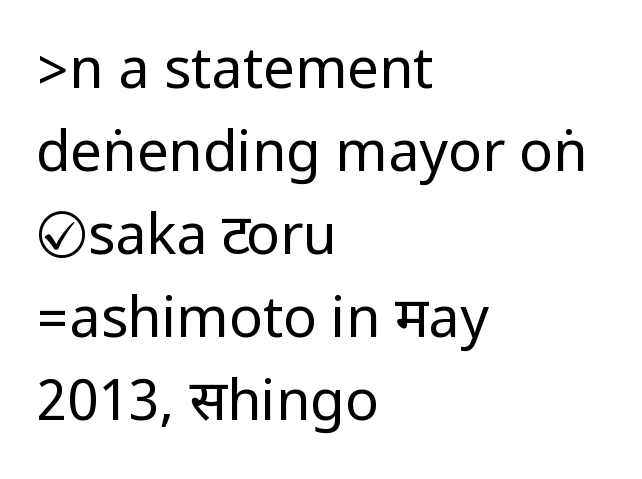
The image shows 56 px regular-weight, condensed sans-serif type, upright; set left-aligned, normal line spacing (1.48x), normal letter spacing, not underlined; low stroke contrast.
